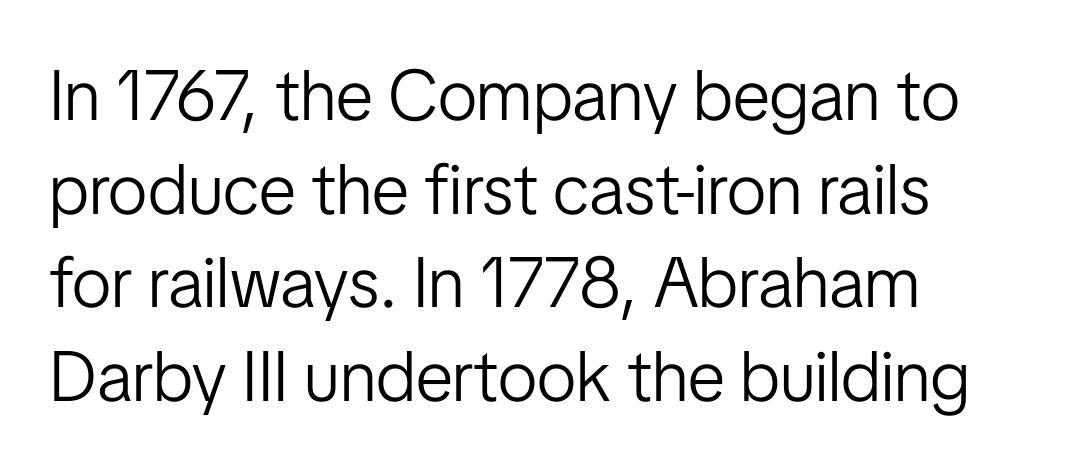
Q: Is the text bold? A: No.
Q: Is the text italic (slanted)? A: No, it is upright.
Q: Is the typeface a serif or a sans-serif typeface? A: Sans-serif.
Q: Is the text underlined? A: No.
Q: How is the paragraph aligned? A: Left-aligned.
Q: Is the spacing between letters normal or unusually wide? A: Normal.
Q: Is the spacing between lines tight, normal or loose? A: Normal.
Q: Width (condensed, normal, or wide)? A: Condensed.
Q: Stroke contrast? A: Low.
Q: x-height? A: Medium.
Q: Monospaced? A: No.
